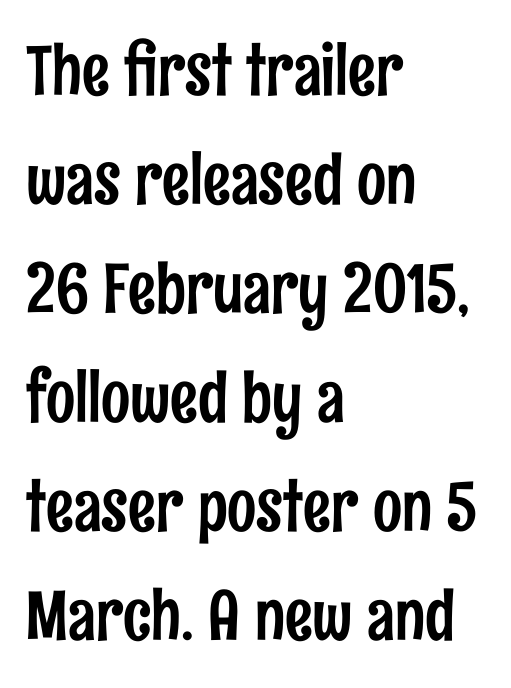
Q: Is the text italic (slanted)? A: No, it is upright.
Q: Is the typeface a serif or a sans-serif typeface? A: Sans-serif.
Q: Is the text underlined? A: No.
Q: How is the paragraph aligned? A: Left-aligned.
Q: Is the spacing between letters normal or unusually wide? A: Normal.
Q: Is the spacing between lines tight, normal or loose? A: Normal.
Q: Width (condensed, normal, or wide)? A: Condensed.
Q: Stroke contrast? A: Low.
Q: x-height? A: Medium.
Q: Monospaced? A: No.
